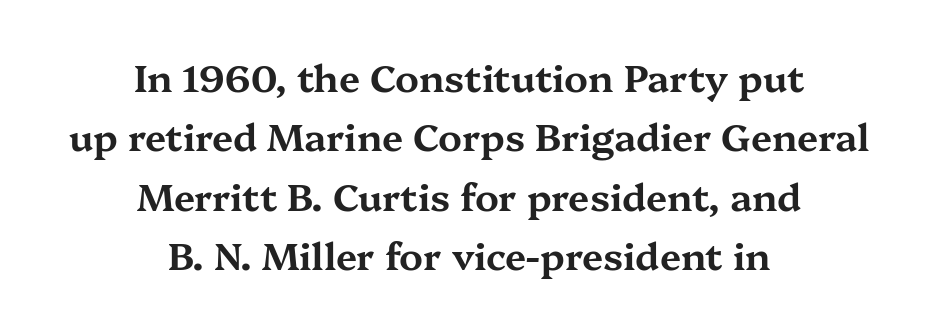
Q: Is the text italic (slanted)? A: No, it is upright.
Q: Is the typeface a serif or a sans-serif typeface? A: Serif.
Q: Is the text underlined? A: No.
Q: How is the paragraph aligned? A: Centered.
Q: Is the spacing between letters normal or unusually wide? A: Normal.
Q: Is the spacing between lines tight, normal or loose? A: Normal.
Q: Width (condensed, normal, or wide)? A: Wide.
Q: Stroke contrast? A: Medium.
Q: x-height? A: Medium.
Q: Monospaced? A: No.
